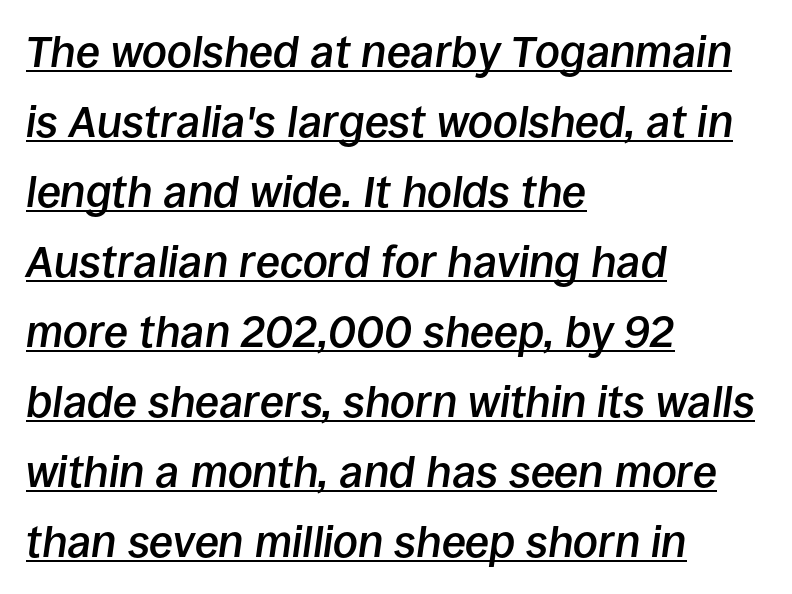
Italic: yes, the glyphs are oblique. The gaps between neighbouring characters are ordinary and unremarkable. Glance below the letters and you will spot a drawn line. How heavy is the stroke? Medium-heavy — a semibold, shy of bold.
